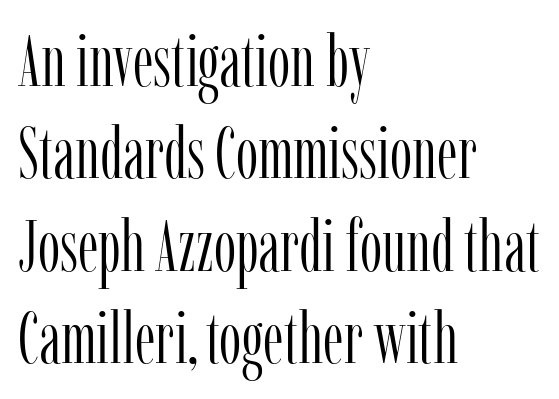
Q: Is the text bold? A: No.
Q: Is the text italic (slanted)? A: No, it is upright.
Q: Is the typeface a serif or a sans-serif typeface? A: Serif.
Q: Is the text underlined? A: No.
Q: How is the paragraph aligned? A: Left-aligned.
Q: Is the spacing between letters normal or unusually wide? A: Normal.
Q: Is the spacing between lines tight, normal or loose? A: Normal.
Q: Width (condensed, normal, or wide)? A: Condensed.
Q: Stroke contrast? A: Low.
Q: x-height? A: Medium.
Q: Monospaced? A: No.
